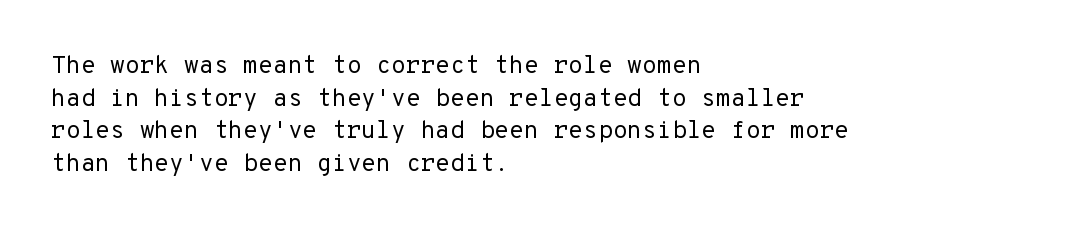
Q: Is the text bold? A: No.
Q: Is the text italic (slanted)? A: No, it is upright.
Q: Is the text underlined? A: No.
Q: How is the paragraph aligned? A: Left-aligned.
Q: Is the spacing between letters normal or unusually wide? A: Normal.
Q: Is the spacing between lines tight, normal or loose? A: Normal.
